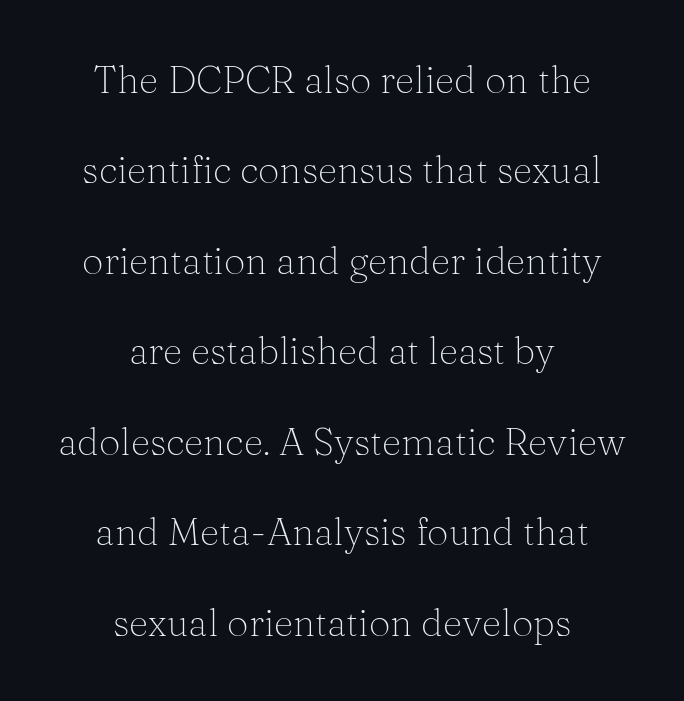
The image shows 38 px light serif type, upright; set centered, loose line spacing (2.38x), normal letter spacing, not underlined; medium stroke contrast and a medium x-height.
